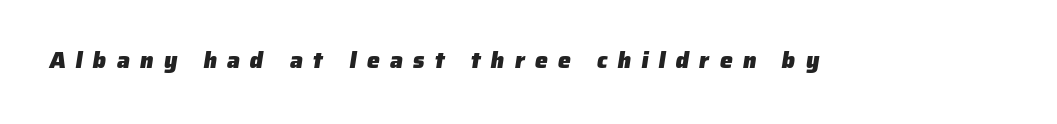
You could only call the tracking loose — the letters float apart. Is the type bold? Yes — the strokes are clearly thick and heavy. The string is rendered with underlining switched off.
